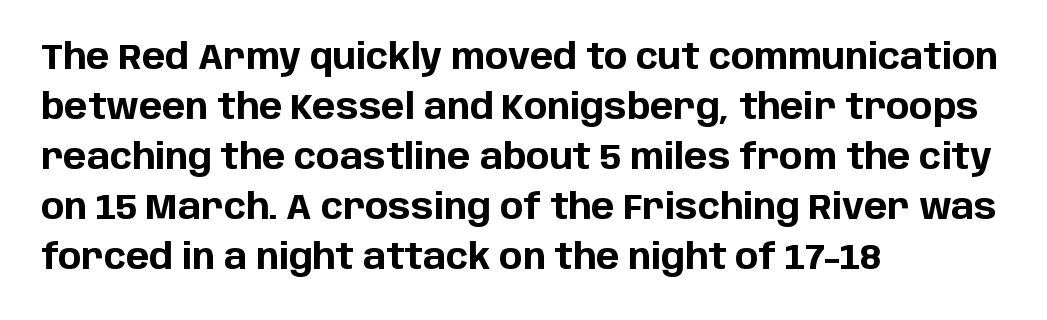
The setting favours the left margin, as ordinary paragraphs usually do. Do the letters lean? They stand straight. Students, note that the glyphs here touch the page at normal intervals. Looks like regular typesetting: each glyph gets only the width it needs.
